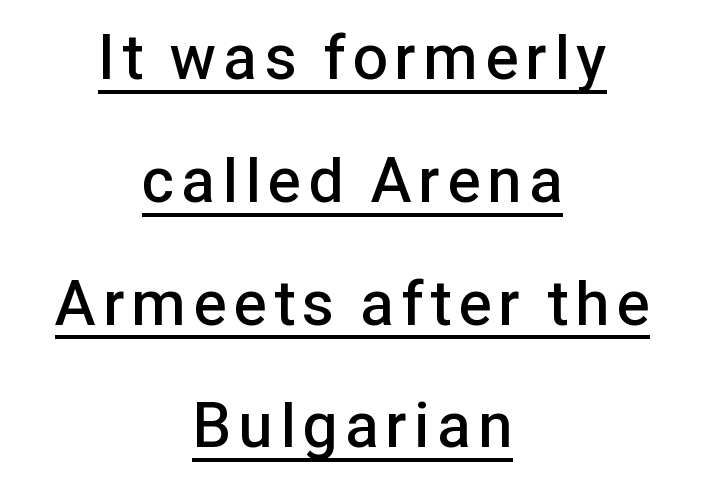
Q: Is the text bold? A: Semi-bold.
Q: Is the text italic (slanted)? A: No, it is upright.
Q: Is the typeface a serif or a sans-serif typeface? A: Sans-serif.
Q: Is the text underlined? A: Yes.
Q: How is the paragraph aligned? A: Centered.
Q: Is the spacing between lines tight, normal or loose? A: Loose.
Q: Width (condensed, normal, or wide)? A: Normal.
Q: Stroke contrast? A: Low.
Q: x-height? A: Medium.
Q: Monospaced? A: No.
